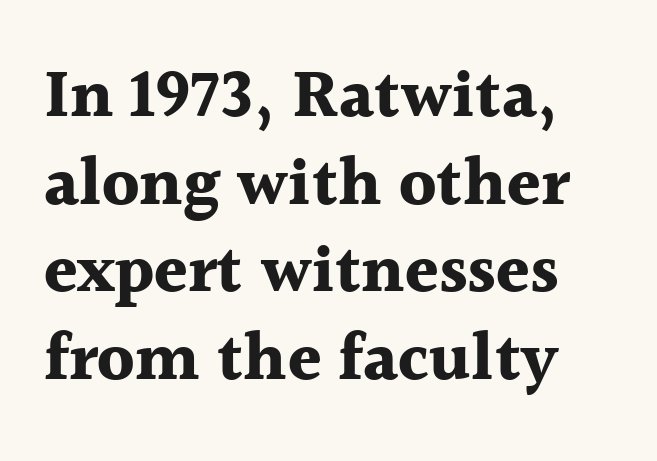
Q: Is the text bold? A: Yes.
Q: Is the text italic (slanted)? A: No, it is upright.
Q: Is the typeface a serif or a sans-serif typeface? A: Serif.
Q: Is the text underlined? A: No.
Q: Is the spacing between letters normal or unusually wide? A: Normal.
Q: Is the spacing between lines tight, normal or loose? A: Normal.
Q: Width (condensed, normal, or wide)? A: Normal.
Q: x-height? A: Medium.
Q: Monospaced? A: No.
